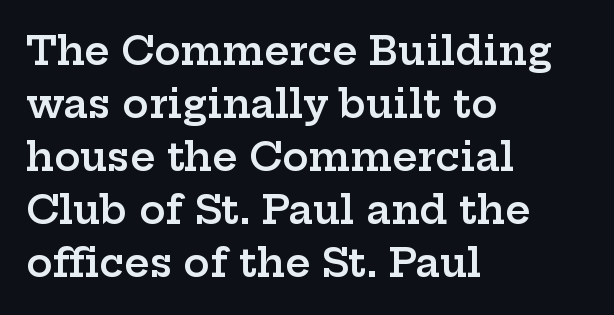
Compared with typical body copy, the letter spacing here is the same. Bold? Not quite — semibold, heavier than regular but stopping short. Successive baselines arrive at the customary interval. Rendered with straight, roman letterforms.
